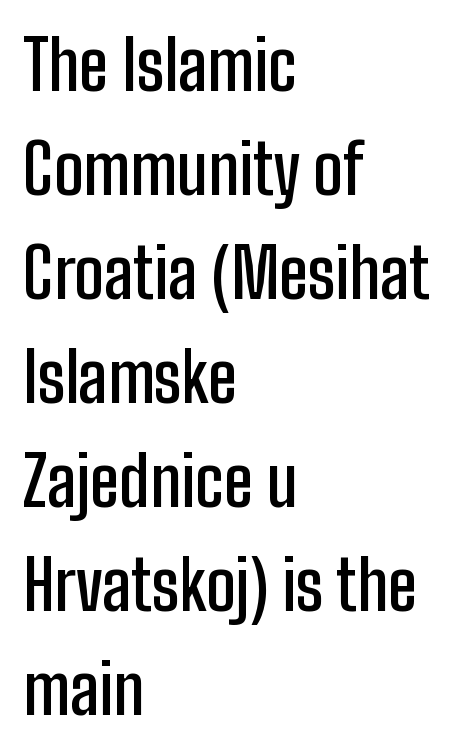
{"serif": "no", "italic": "no", "bold": "semi", "weight": "semibold", "width": "condensed", "stroke_contrast": "low", "x_height": "medium", "monospaced": "no", "underline": "no", "align": "left", "line_spacing": "normal", "line_spacing_ratio": 1.53, "letter_spacing": "normal", "letter_spacing_em": 0.0, "glyph_px": 68}
